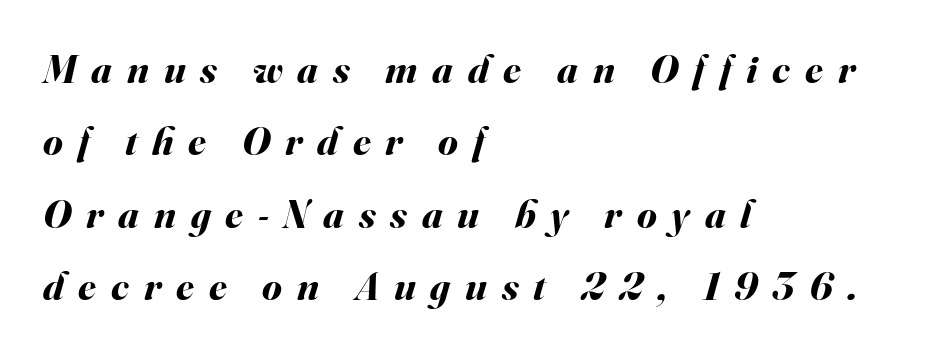
Q: Is the text bold? A: Yes.
Q: Is the text italic (slanted)? A: Yes, it leans right by about 16 degrees.
Q: Is the text underlined? A: No.
Q: How is the paragraph aligned? A: Left-aligned.
Q: Is the spacing between letters normal or unusually wide? A: Unusually wide.
Q: Width (condensed, normal, or wide)? A: Normal.
Q: Stroke contrast? A: Medium.
Q: x-height? A: Small.
Q: Monospaced? A: No.
